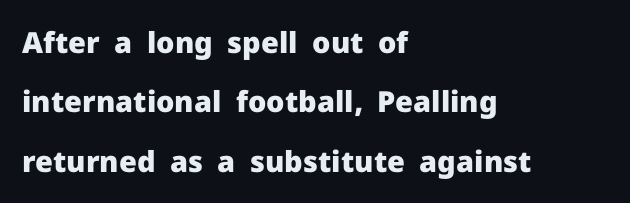
{"serif": "no", "italic": "no", "bold": "yes", "weight": "heavy", "width": "normal", "stroke_contrast": "low", "x_height": "medium", "monospaced": "no", "underline": "no", "align": "left", "line_spacing": "loose", "line_spacing_ratio": 2.05, "letter_spacing": "normal", "letter_spacing_em": 0.0, "glyph_px": 29}
